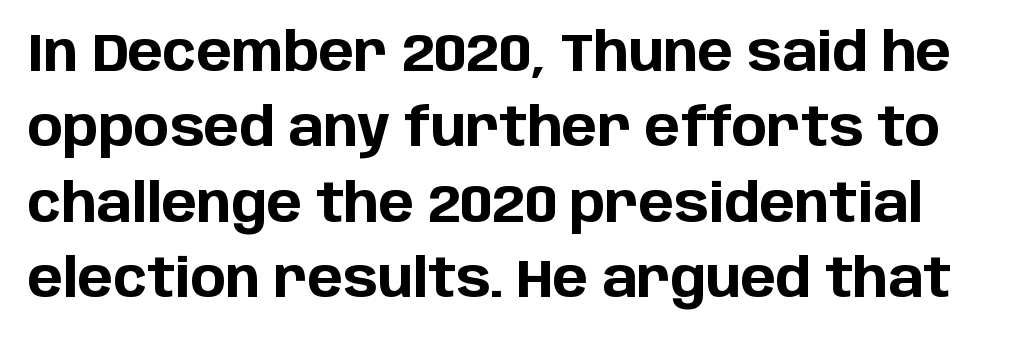
Every stem runs plumb, perpendicular to the baseline. A sans-serif font was chosen for this passage. Is the type bold? Yes — the strokes are clearly thick and heavy. These lines are rendered in a variable-pitch font. Students, note that the glyphs here touch the page at normal intervals.
